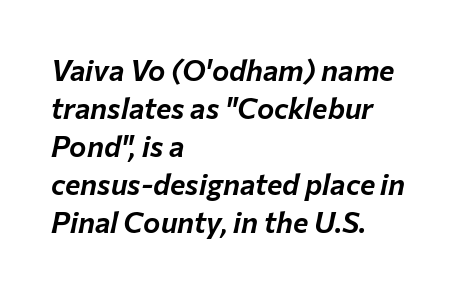
The image shows 29 px text type, italic (leaning right); set left-aligned, normal line spacing (1.31x), normal letter spacing, not underlined; low stroke contrast and a medium x-height.
